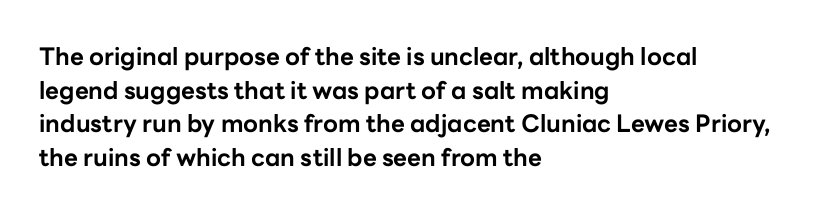
The image shows 24 px bold type, upright; set left-aligned, normal line spacing (1.4x), normal letter spacing, not underlined.
